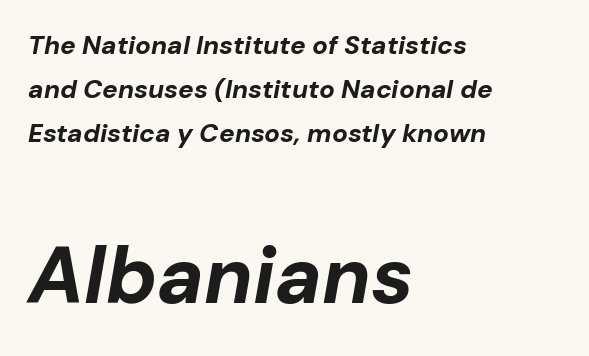
Q: Is the text bold? A: Yes.
Q: Is the text italic (slanted)? A: Yes, it leans right by about 10 degrees.
Q: Is the text underlined? A: No.
Q: How is the paragraph aligned? A: Left-aligned.
Q: Is the spacing between letters normal or unusually wide? A: Normal.
Q: Is the spacing between lines tight, normal or loose? A: Normal.
Q: Which block of text is set in a larger size, the first (top) or the second (bottom)? A: The second (bottom) one.
Q: Width (condensed, normal, or wide)? A: Normal.
Q: Stroke contrast? A: Low.
Q: x-height? A: Medium.
Q: Monospaced? A: No.
